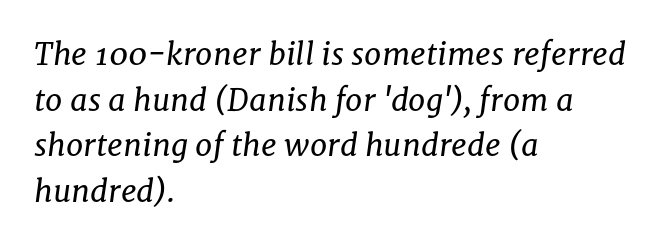
Lines of text with bare space underneath. Compared with typical paragraphs, the rows here are spaced about the same. The letterforms sit at book weight or below. Small tapered or slab feet sit at the stroke ends, so this counts as serif. Italic? Definitely — the glyphs are oblique.
